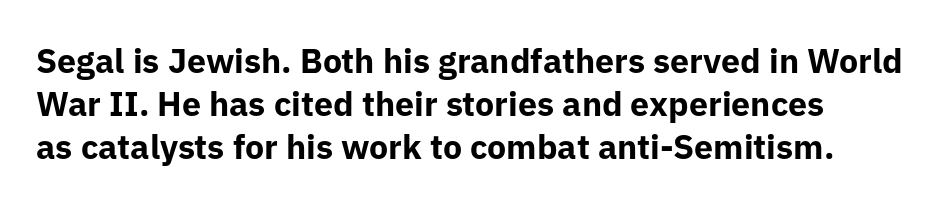
The line texture is even and compact thanks to regular tracking. These lines are rendered in a variable-pitch font. Does the type have serifs? No, each stem ends abruptly. Emphasis by weight is at full strength: bold.
